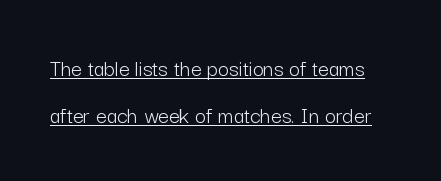
The image shows 24 px text type, upright; set loose line spacing (1.95x), normal letter spacing, underlined.
